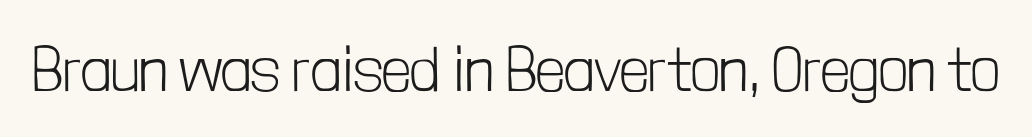
The image shows 63 px light, condensed sans-serif type, upright; set normal letter spacing, not underlined; low stroke contrast and a medium x-height.
